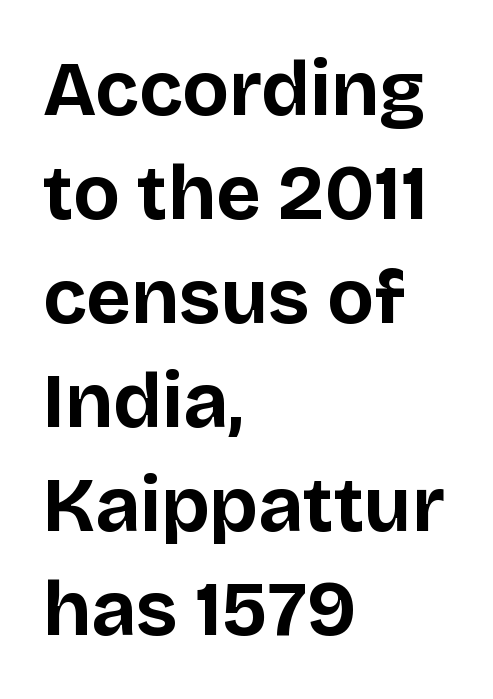
Q: Is the text bold? A: Yes.
Q: Is the text italic (slanted)? A: No, it is upright.
Q: Is the typeface a serif or a sans-serif typeface? A: Sans-serif.
Q: Is the text underlined? A: No.
Q: How is the paragraph aligned? A: Left-aligned.
Q: Is the spacing between letters normal or unusually wide? A: Normal.
Q: Is the spacing between lines tight, normal or loose? A: Normal.
Q: Width (condensed, normal, or wide)? A: Normal.
Q: Stroke contrast? A: Low.
Q: x-height? A: Large.
Q: Monospaced? A: No.
